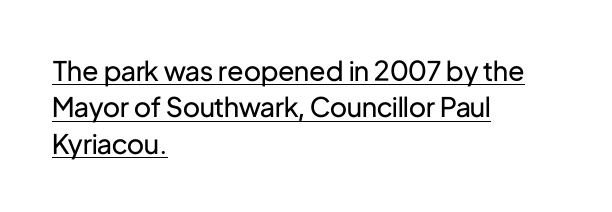
The image shows 27 px text type, upright; set left-aligned, normal line spacing (1.35x), normal letter spacing, underlined.
